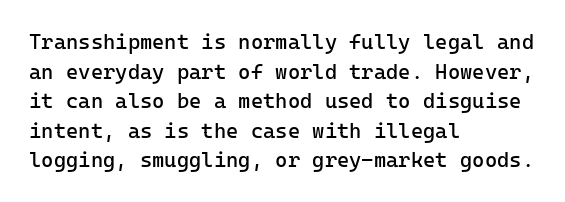
The image shows 21 px text type, upright; set left-aligned, normal line spacing (1.41x), normal letter spacing, not underlined.
